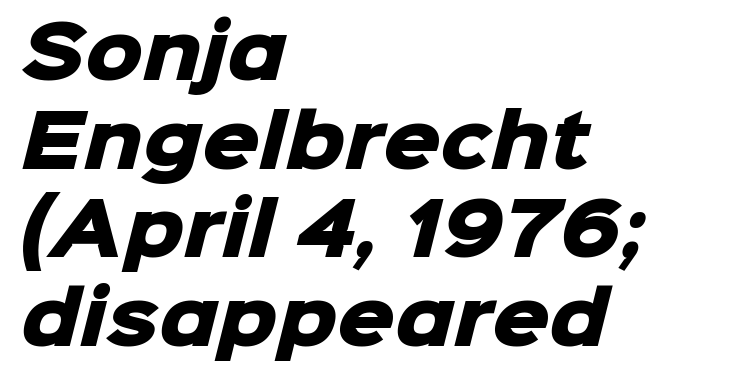
The image shows 72 px heavy sans-serif type; set left-aligned, line spacing 1.23x, normal letter spacing, not underlined; low stroke contrast and a medium x-height.
